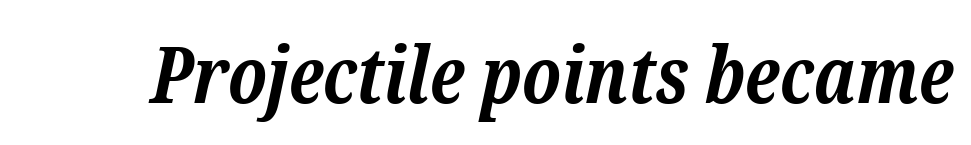
Looks like regular typesetting: each glyph gets only the width it needs. Nothing unusual about the tracking: characters are spaced as the font intends. I'd describe the lettering as bold — thick and assertive. Yep, that's italic — everything's leaning. Classification — serif. Honestly, there is no underline to notice here at all.
